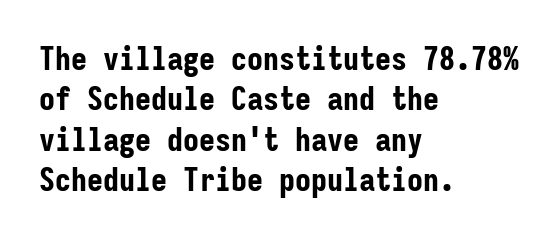
{"serif": "no", "italic": "no", "bold": "yes", "weight": "bold", "width": "condensed", "stroke_contrast": "low", "x_height": "medium", "monospaced": "yes", "underline": "no", "align": "left", "line_spacing": "normal", "line_spacing_ratio": 1.26, "letter_spacing": "normal", "letter_spacing_em": 0.0, "glyph_px": 32}
